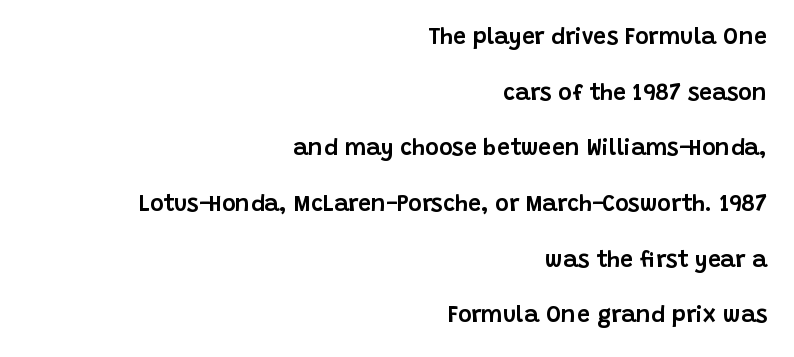
{"italic": "no", "underline": "no", "align": "right", "line_spacing": "loose", "line_spacing_ratio": 2.42, "letter_spacing": "normal", "letter_spacing_em": 0.0, "glyph_px": 23}
